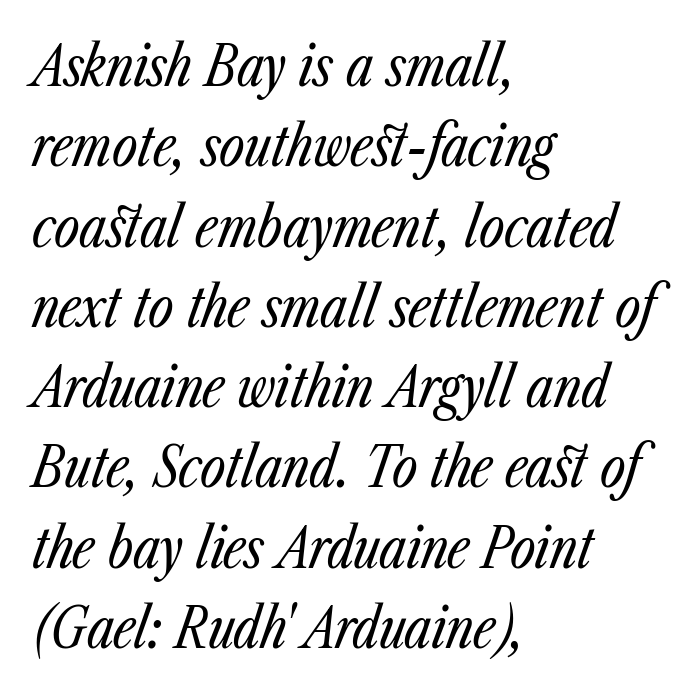
{"italic": "yes", "lean": "right", "slant_degrees": 23, "bold": "no", "weight": "regular", "width": "condensed", "stroke_contrast": "low", "x_height": "medium", "monospaced": "no", "underline": "no", "align": "left", "line_spacing": "normal", "line_spacing_ratio": 1.46, "letter_spacing": "normal", "letter_spacing_em": 0.0, "glyph_px": 55}
